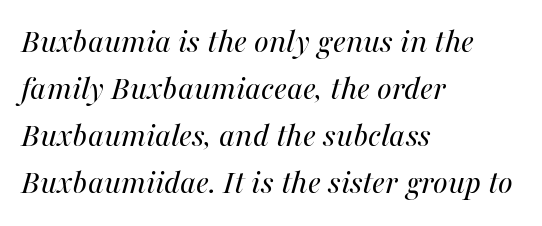
Q: Is the text bold? A: No.
Q: Is the text italic (slanted)? A: Yes, it leans right by about 16 degrees.
Q: Is the text underlined? A: No.
Q: How is the paragraph aligned? A: Left-aligned.
Q: Is the spacing between letters normal or unusually wide? A: Normal.
Q: Is the spacing between lines tight, normal or loose? A: Normal.
Q: Width (condensed, normal, or wide)? A: Normal.
Q: Stroke contrast? A: Medium.
Q: x-height? A: Medium.
Q: Monospaced? A: No.
